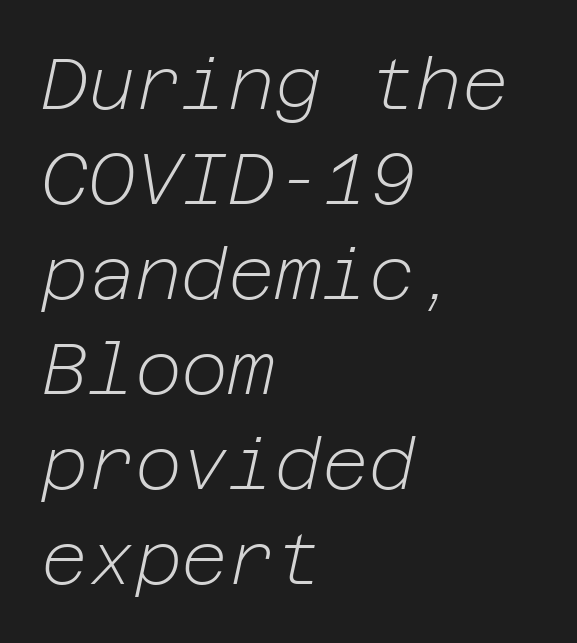
The line-height multiplier appears to be the usual default. Think standard paragraph weight, or any step lighter than that. Typeset ragged right — the left edge is the straight one. This sample uses plain, unmodified letter spacing. The space beneath each line is pristine and unruled. Yep, that's italic — everything's leaning.
